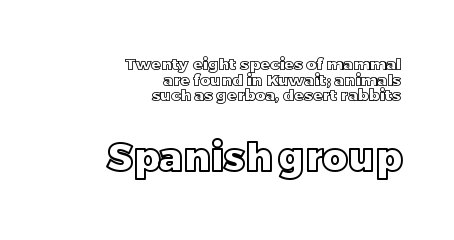
If you drew a ruler down the right edge, every line would touch it. Type size steps up from the first block to the second. A typesetter would call this proportional, since set widths differ per character. This is the regular roman posture of the typeface. Clear beneath every line of the passage. Does the leading feel generous? Not at all — it's pinched.
